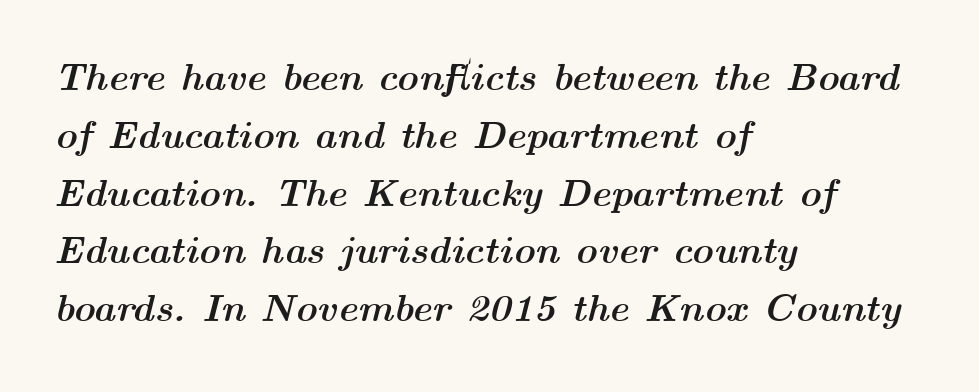
{"italic": "yes", "lean": "right", "slant_degrees": 14, "bold": "yes", "weight": "semibold", "width": "wide", "stroke_contrast": "medium", "x_height": "medium", "monospaced": "no", "underline": "no", "align": "left", "line_spacing": "normal", "line_spacing_ratio": 1.52, "letter_spacing": "normal", "letter_spacing_em": 0.0, "glyph_px": 38}
